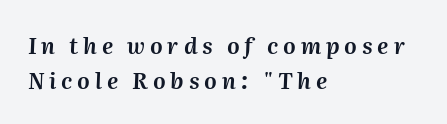
Q: Is the text italic (slanted)? A: Yes, it leans right by about 2 degrees.
Q: Is the text underlined? A: No.
Q: How is the paragraph aligned? A: Left-aligned.
Q: Is the spacing between letters normal or unusually wide? A: Unusually wide.
Q: Is the spacing between lines tight, normal or loose? A: Normal.
